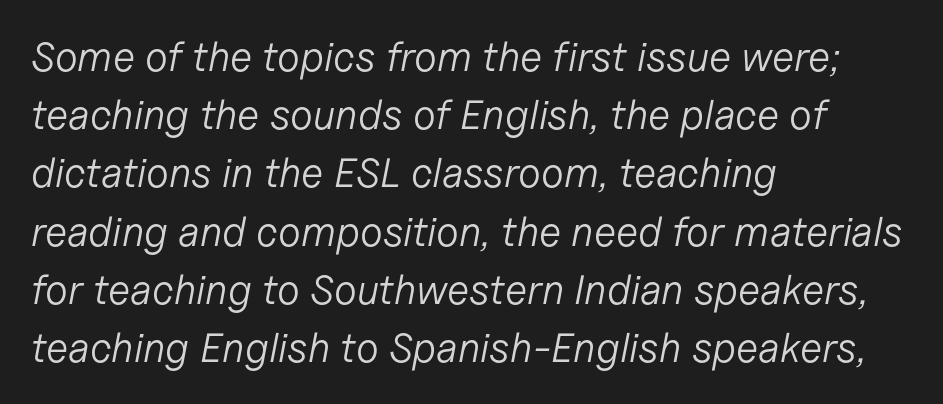
Just letters on the line, the space beneath them empty. Proportional: the letters do not fall into vertical columns. The passage is arranged the way most books set body copy — flush left. Looking at the ascenders, they clearly lean. No chunkiness to these letters — they're not bold.
